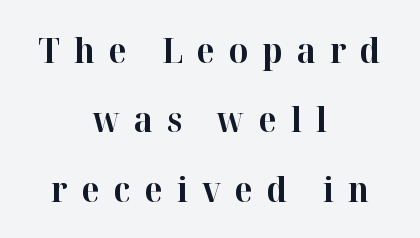
{"serif": "yes", "italic": "no", "bold": "yes", "weight": "bold", "width": "normal", "stroke_contrast": "high", "x_height": "medium", "monospaced": "no", "underline": "no", "align": "center", "line_spacing": "loose", "line_spacing_ratio": 2.04, "letter_spacing": "wide", "letter_spacing_em": 0.41, "glyph_px": 34}
